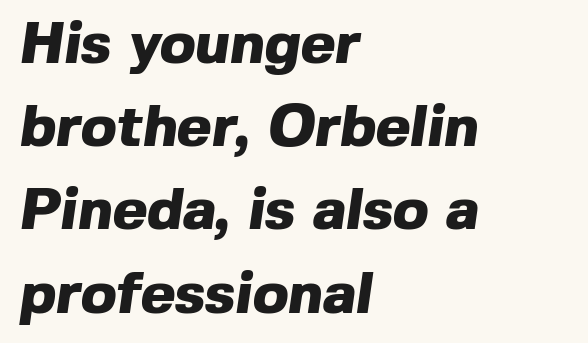
Notice how thick the strokes are: this is what a full bold looks like. Here the designer chose a conventional face with non-uniform glyph widths. The letters sit at their default tracking, neither squeezed nor spread. Each row of text sits above clean, open space.
